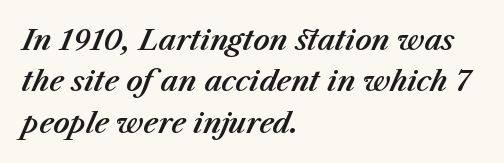
Tracking here is standard; glyphs follow each other at the usual distance. The designer left line spacing at the default. A classic flush-left, rag-right setting is used for this passage. Each letter keeps its own natural width here, so spacing adapts to shape.
